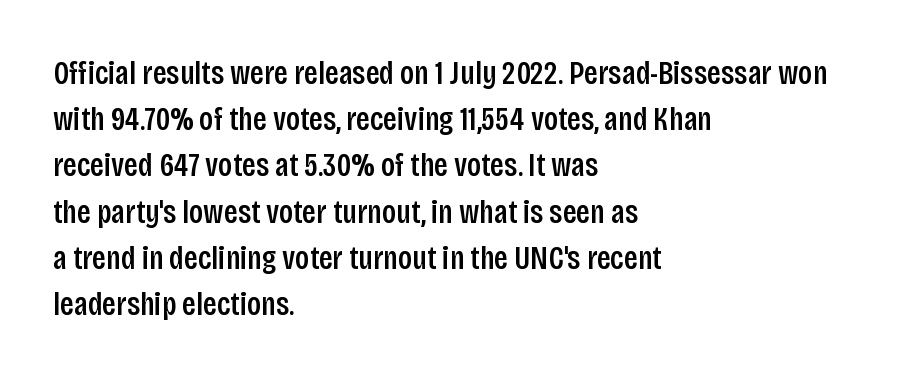
Q: Is the text italic (slanted)? A: No, it is upright.
Q: Is the typeface a serif or a sans-serif typeface? A: Sans-serif.
Q: Is the text underlined? A: No.
Q: How is the paragraph aligned? A: Left-aligned.
Q: Is the spacing between letters normal or unusually wide? A: Normal.
Q: Is the spacing between lines tight, normal or loose? A: Normal.
Q: Width (condensed, normal, or wide)? A: Condensed.
Q: Stroke contrast? A: Low.
Q: x-height? A: Large.
Q: Monospaced? A: No.
